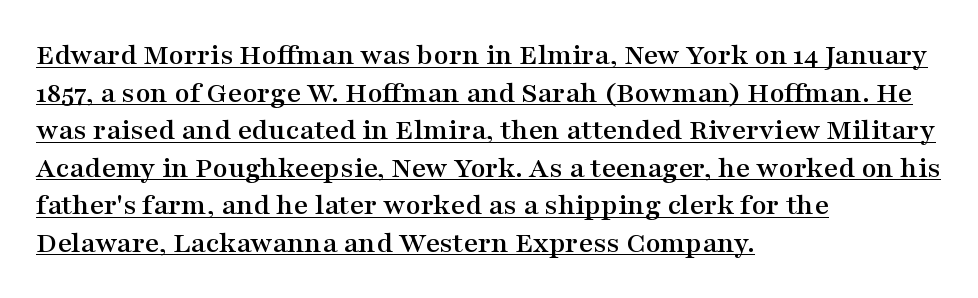
The image shows 31 px wide serif type, upright; set left-aligned, line spacing 1.21x, normal letter spacing, underlined; medium stroke contrast and a medium x-height.
